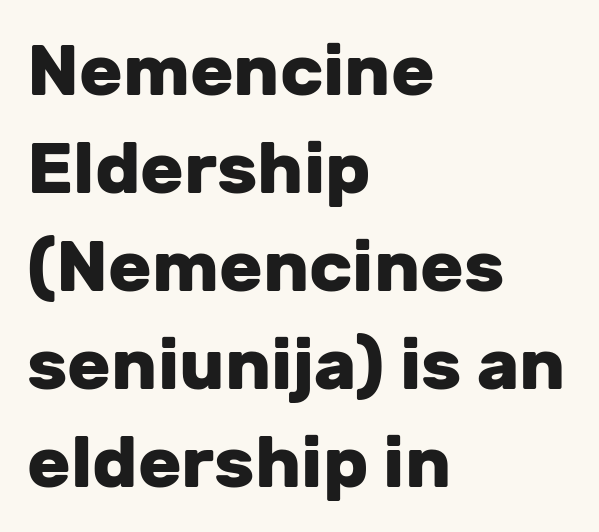
When letters stand straight like this, we call the style roman or upright. Varying glyph widths throughout — classic text-font behaviour. Strong, thick strokes mark this as bold type. Compared with a centered layout, this one pins lines to the left instead. The line texture is even and compact thanks to regular tracking.
